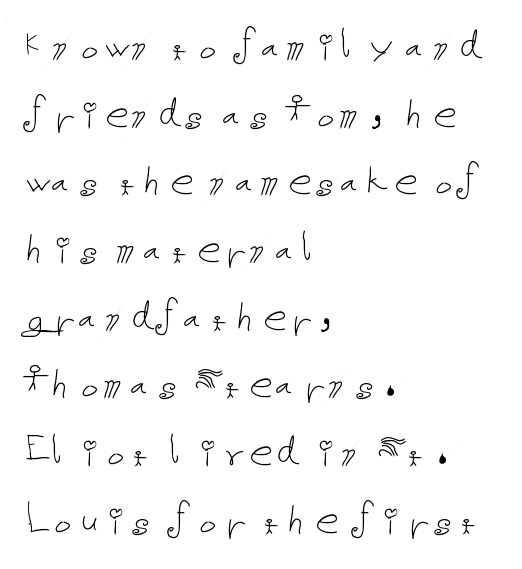
The letters stand upright; this is a roman face. Leading: standard. Between one letter and the next there's only the usual sliver of space. Letters have the restrained weight of plain body copy at most.
